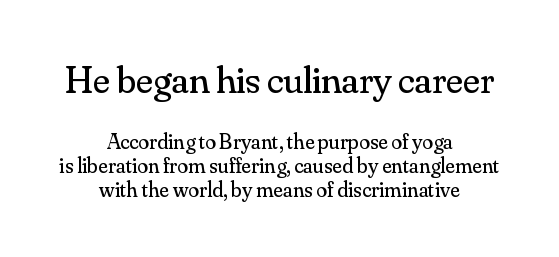
Q: Is the text bold? A: No.
Q: Is the text italic (slanted)? A: No, it is upright.
Q: Is the typeface a serif or a sans-serif typeface? A: Serif.
Q: Is the text underlined? A: No.
Q: How is the paragraph aligned? A: Centered.
Q: Is the spacing between letters normal or unusually wide? A: Normal.
Q: Is the spacing between lines tight, normal or loose? A: Tight.
Q: Which block of text is set in a larger size, the first (top) or the second (bottom)? A: The first (top) one.
Q: Width (condensed, normal, or wide)? A: Normal.
Q: Stroke contrast? A: Medium.
Q: x-height? A: Small.
Q: Monospaced? A: No.
